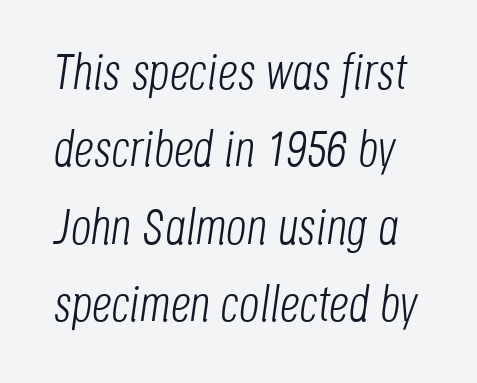
Observe the lean: these are italic letterforms. Letter spacing: default. Descenders are the only things crossing below the line. Think standard paragraph weight, or any step lighter than that. The vertical gap from one line to the next is medium.
